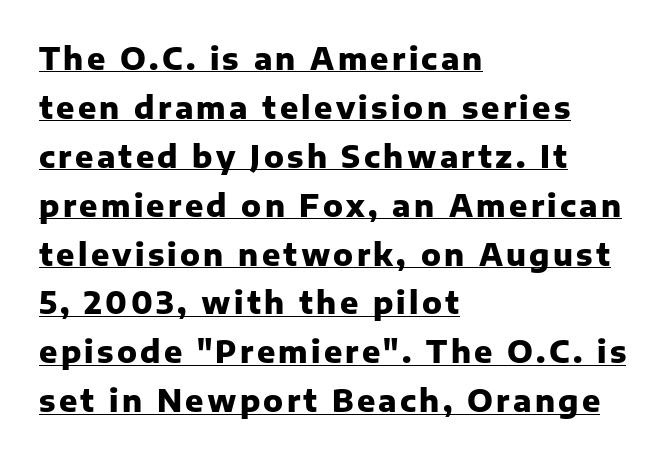
Short and long lines alike share a common starting point at left. This sample has the flowing, uneven cadence of proportional lettering. One glance says typical: line gaps are just what's usual. Summary of weight: heavy, a full bold. The string is rendered with underlining switched on. Notice how the stems are strictly vertical — no italics here.
